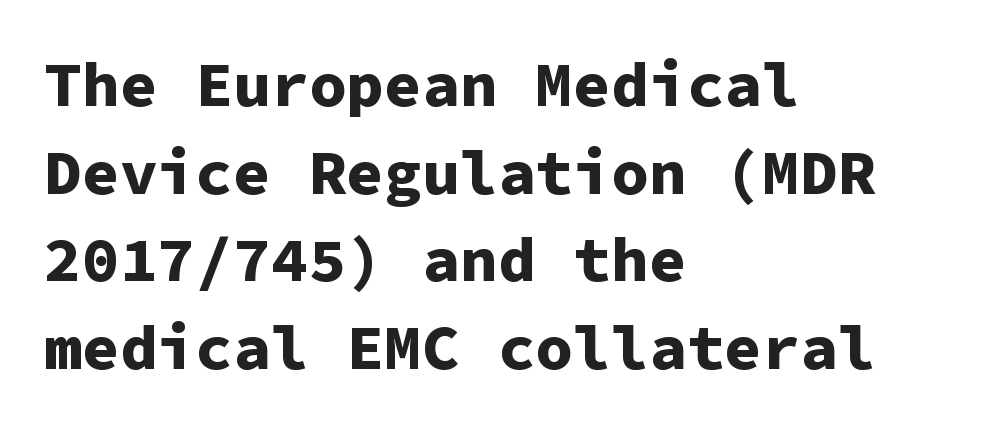
Is the letter spacing exaggerated? No — it looks like the ordinary default. Caption: multi-line text, flush left, ragged right. What kind of face is this? One without serifs — a sans. Plain, unruled lines of type. Rendered with straight, roman letterforms. The letters are bold, with thick, heavy strokes.
